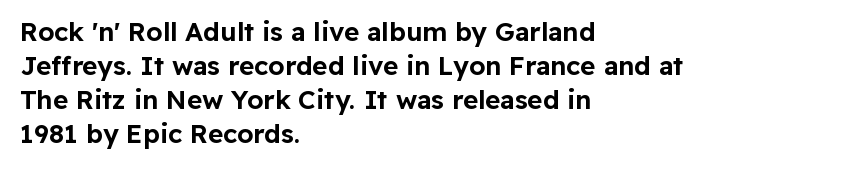
Q: Is the text italic (slanted)? A: No, it is upright.
Q: Is the text underlined? A: No.
Q: How is the paragraph aligned? A: Left-aligned.
Q: Is the spacing between letters normal or unusually wide? A: Normal.
Q: Is the spacing between lines tight, normal or loose? A: Normal.
